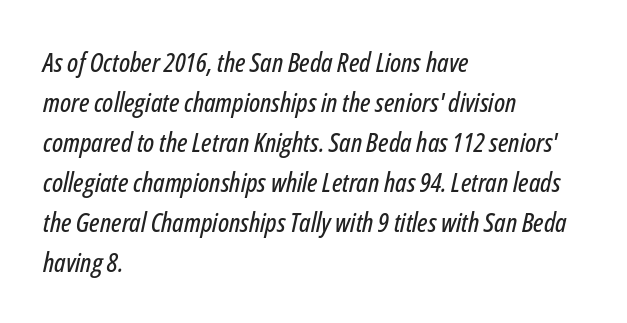
Q: Is the text italic (slanted)? A: Yes, it leans right by about 12 degrees.
Q: Is the text underlined? A: No.
Q: How is the paragraph aligned? A: Left-aligned.
Q: Is the spacing between letters normal or unusually wide? A: Normal.
Q: Is the spacing between lines tight, normal or loose? A: Normal.
